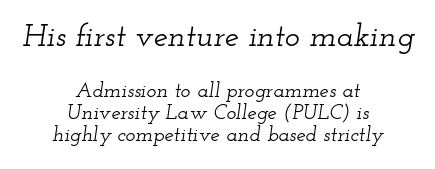
The image shows 32 px wide serif type, italic (leaning right); set centered, tight line spacing (1.04x), normal letter spacing, not underlined; the first (top) block is 1.52x larger; low stroke contrast and a small x-height.
